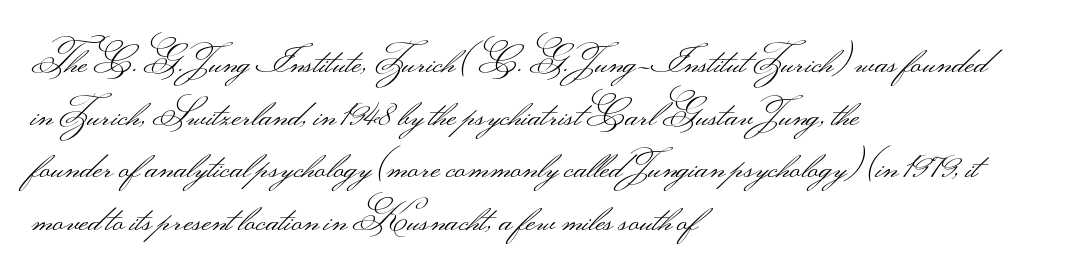
{"serif": "no", "bold": "no", "weight": "light", "width": "wide", "stroke_contrast": "medium", "monospaced": "no", "underline": "no", "align": "left", "line_spacing": "normal", "line_spacing_ratio": 1.42, "letter_spacing": "normal", "letter_spacing_em": 0.0, "glyph_px": 37}
